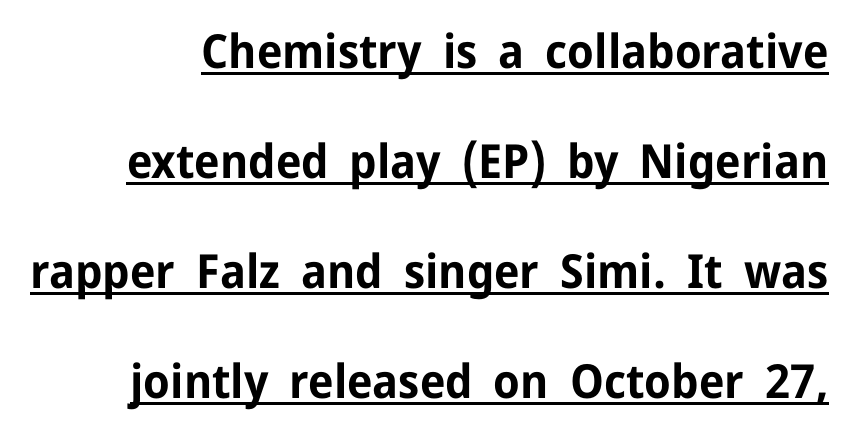
Looks like someone drew a line under every word here. Character widths vary here, with narrow letters taking less room than wide ones. Letter spacing: default. Summary of weight: heavy, a full bold.
